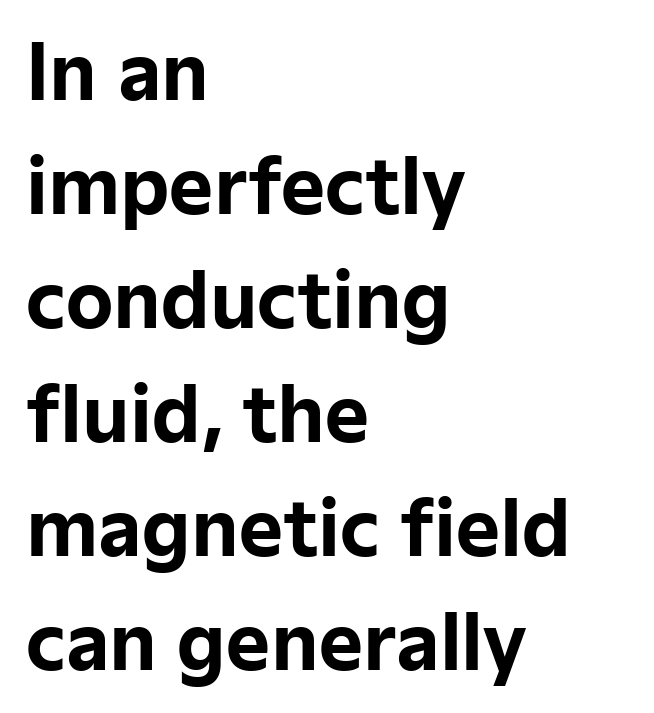
The rendering anchors every line to the left-hand side. Posture: upright roman. Are there feet on the stems? There aren't — it's a sans. As a designer I'd log this as weight 700, bold. Letter spacing: default.
